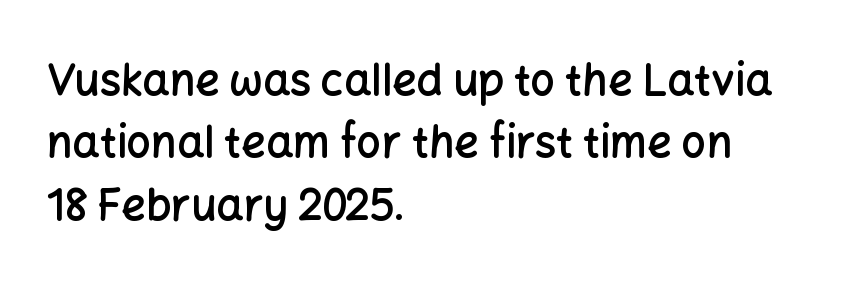
Is the block centered? No — it sits flush against the left margin. Beneath every word, the page is bare. Each new line begins a customary step beneath the previous one. On the weight axis this lands at semibold, roughly 600. Each word holds together tightly as a unit, with standard inter-letter gaps. Character widths vary here, with narrow letters taking less room than wide ones.
